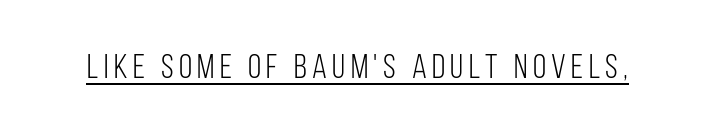
Q: Is the text bold? A: No.
Q: Is the text italic (slanted)? A: No, it is upright.
Q: Is the typeface a serif or a sans-serif typeface? A: Sans-serif.
Q: Is the text underlined? A: Yes.
Q: Width (condensed, normal, or wide)? A: Condensed.
Q: Stroke contrast? A: Low.
Q: x-height? A: Large.
Q: Monospaced? A: No.
